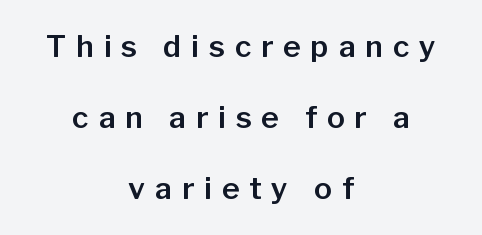
{"serif": "no", "italic": "no", "width": "normal", "stroke_contrast": "low", "x_height": "medium", "monospaced": "no", "underline": "no", "align": "center", "line_spacing": "loose", "line_spacing_ratio": 2.36, "letter_spacing": "wide", "letter_spacing_em": 0.33, "glyph_px": 30}
